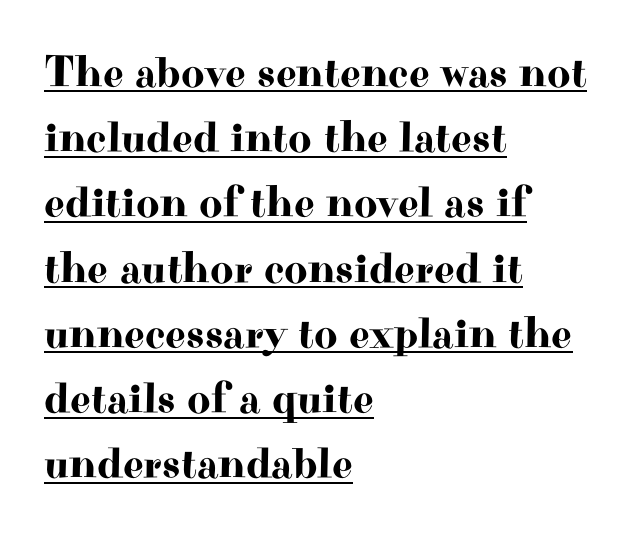
Q: Is the text italic (slanted)? A: No, it is upright.
Q: Is the typeface a serif or a sans-serif typeface? A: Serif.
Q: Is the text underlined? A: Yes.
Q: How is the paragraph aligned? A: Left-aligned.
Q: Is the spacing between letters normal or unusually wide? A: Normal.
Q: Is the spacing between lines tight, normal or loose? A: Normal.
Q: Width (condensed, normal, or wide)? A: Wide.
Q: Stroke contrast? A: High.
Q: x-height? A: Small.
Q: Monospaced? A: No.
